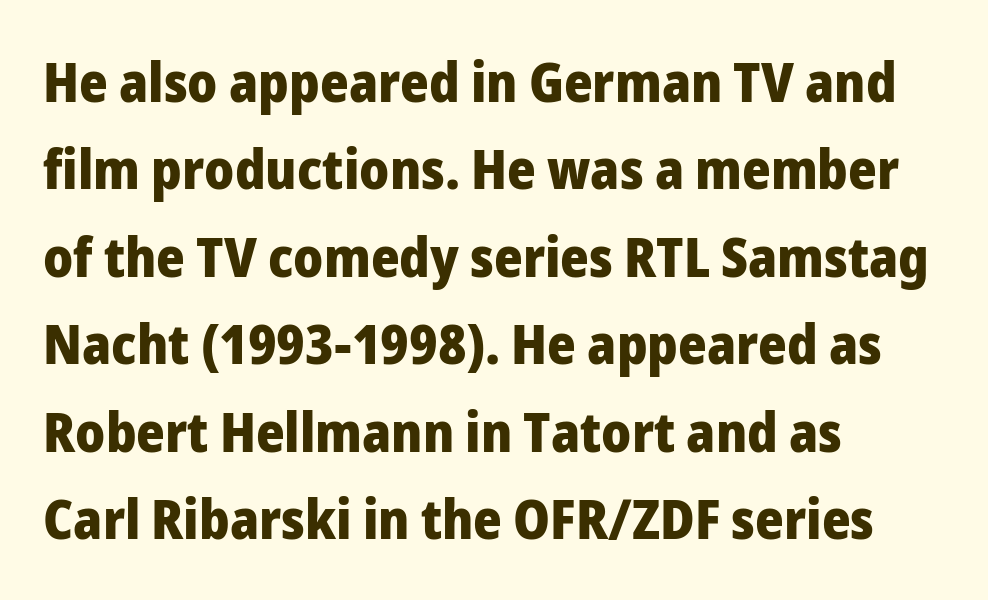
{"serif": "no", "italic": "no", "bold": "yes", "weight": "heavy", "width": "normal", "stroke_contrast": "low", "x_height": "medium", "monospaced": "no", "underline": "no", "align": "left", "line_spacing": "normal", "line_spacing_ratio": 1.59, "letter_spacing": "normal", "letter_spacing_em": 0.0, "glyph_px": 55}
